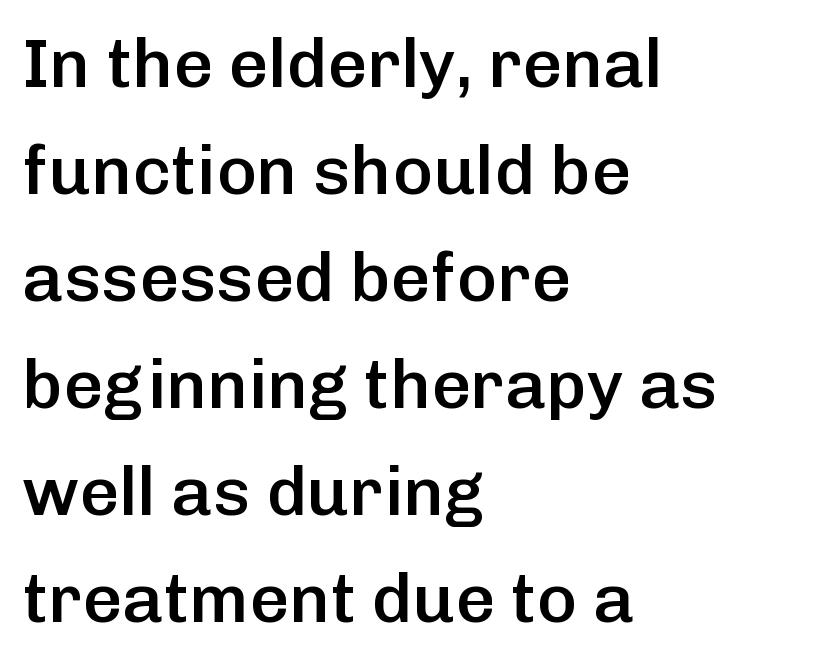
{"serif": "no", "italic": "no", "bold": "semi", "weight": "semibold", "width": "normal", "stroke_contrast": "low", "x_height": "medium", "monospaced": "no", "underline": "no", "align": "left", "line_spacing": "normal", "line_spacing_ratio": 1.55, "letter_spacing": "normal", "letter_spacing_em": 0.0, "glyph_px": 69}
